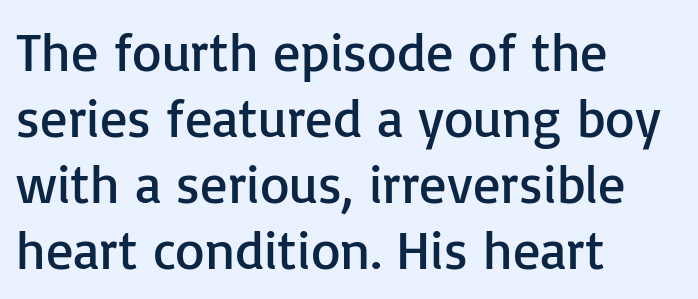
If you drew a ruler down the left edge, every line would touch it. Bold? No — there's no thickening of the strokes. Check the space under the baseline: it is left empty. A sans-serif font was chosen for this passage.
